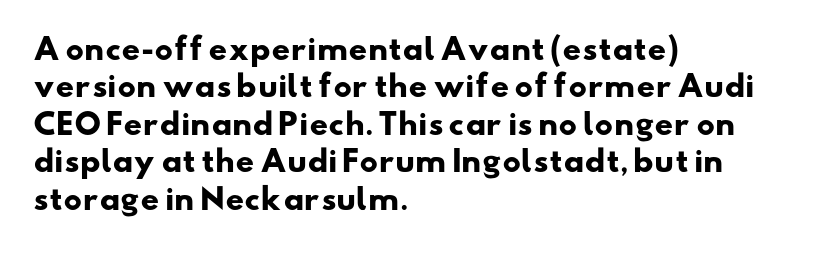
The rendering uses natural spacing where letterforms have individual widths. The words here are not underlined. Typeset ragged right — the left edge is the straight one. The strokes are fattened all the way to bold. If you measured baseline to baseline, you'd find a middling distance.
